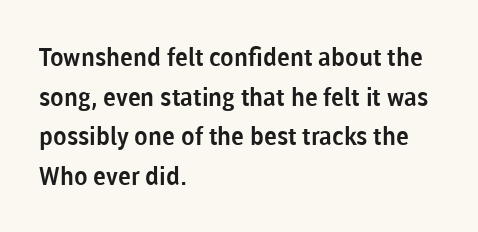
Q: Is the text italic (slanted)? A: No, it is upright.
Q: Is the text underlined? A: No.
Q: How is the paragraph aligned? A: Left-aligned.
Q: Is the spacing between letters normal or unusually wide? A: Normal.
Q: Is the spacing between lines tight, normal or loose? A: Normal.
